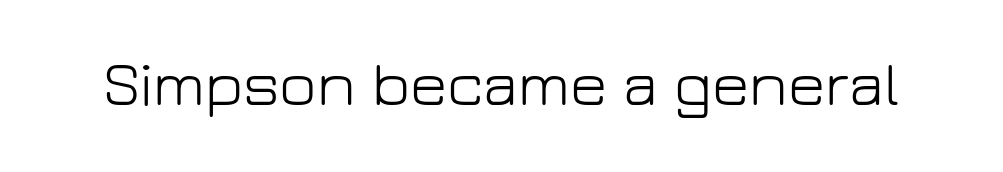
{"serif": "no", "italic": "no", "bold": "no", "weight": "light", "width": "normal", "stroke_contrast": "low", "x_height": "medium", "monospaced": "no", "underline": "no", "letter_spacing": "normal", "letter_spacing_em": 0.0, "glyph_px": 64}
